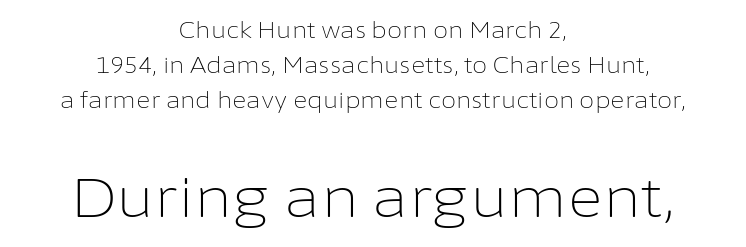
The image shows 55 px light sans-serif type, upright; set centered, normal line spacing (1.58x), normal letter spacing, not underlined; the second (bottom) block is 2.5x larger; low stroke contrast and a medium x-height.
